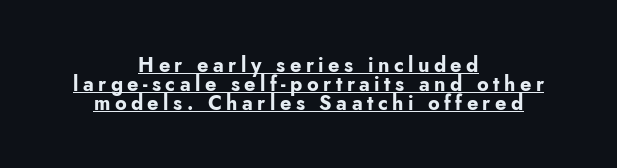
Q: Is the text bold? A: Yes.
Q: Is the text italic (slanted)? A: No, it is upright.
Q: Is the text underlined? A: Yes.
Q: How is the paragraph aligned? A: Centered.
Q: Is the spacing between letters normal or unusually wide? A: Unusually wide.
Q: Is the spacing between lines tight, normal or loose? A: Tight.
